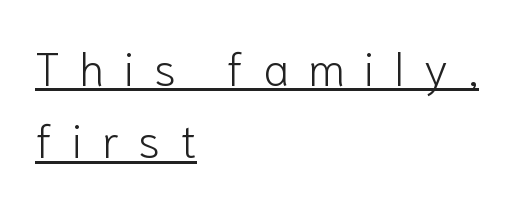
Q: Is the text bold? A: No.
Q: Is the text italic (slanted)? A: No, it is upright.
Q: Is the typeface a serif or a sans-serif typeface? A: Sans-serif.
Q: Is the text underlined? A: Yes.
Q: How is the paragraph aligned? A: Left-aligned.
Q: Is the spacing between letters normal or unusually wide? A: Unusually wide.
Q: Is the spacing between lines tight, normal or loose? A: Normal.
Q: Width (condensed, normal, or wide)? A: Normal.
Q: Stroke contrast? A: Low.
Q: x-height? A: Medium.
Q: Monospaced? A: No.
